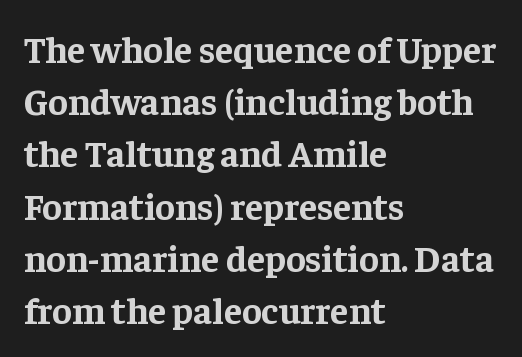
I'd call this a serif setting — the letters wear small feet. A normal amount of white space separates one row of letters from the next. The letters advance in unequal steps, a hallmark of proportional type. Check the space under the baseline: it is left empty. Leftover space on each line is placed entirely after the last word.
